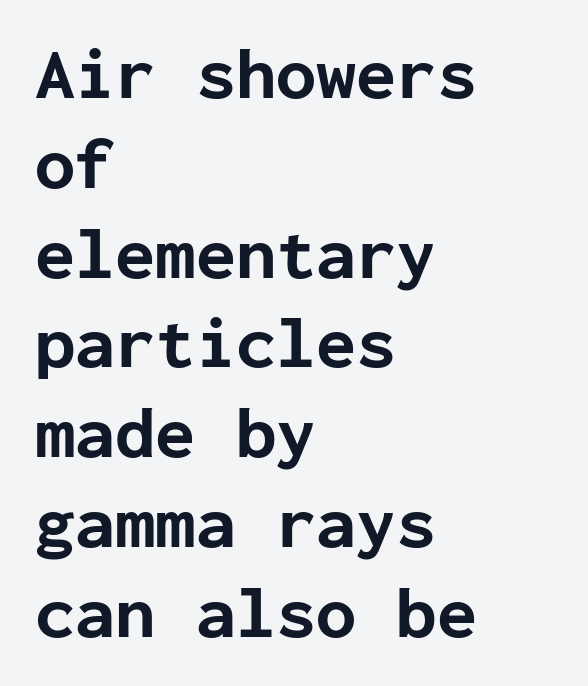
Look at the tracking — it's just the regular setting, nothing added. Emphasis by weight is at full strength: bold. The text block is weighted toward the left margin, trailing off unevenly rightward. Do the letters lean? They stand straight. The zone under the glyphs is completely vacant. The rendering uses typewriter-style spacing with identical character cells.
